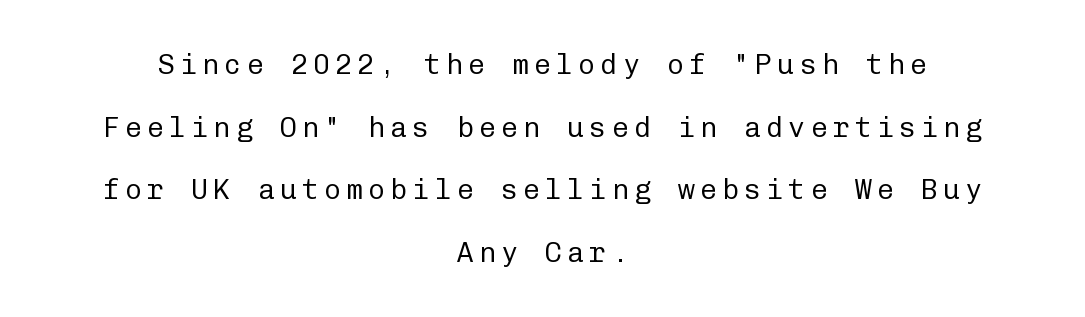
Q: Is the text bold? A: No.
Q: Is the text italic (slanted)? A: No, it is upright.
Q: Is the typeface a serif or a sans-serif typeface? A: Sans-serif.
Q: Is the text underlined? A: No.
Q: How is the paragraph aligned? A: Centered.
Q: Is the spacing between lines tight, normal or loose? A: Loose.
Q: Width (condensed, normal, or wide)? A: Normal.
Q: Stroke contrast? A: Low.
Q: x-height? A: Medium.
Q: Monospaced? A: Yes.
